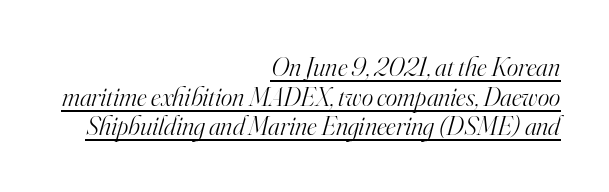
The image shows 27 px text type, italic (leaning right); set right-aligned, tight line spacing (1.1x), normal letter spacing, underlined.
